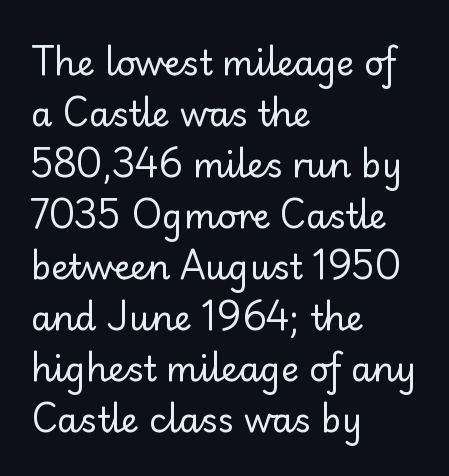
This rendering features lettering with no underline. Glyph-to-glyph distance matches everyday printed text. The face used here is proportionally spaced, like ordinary book or web type. The font's upright variant was chosen for this text.
